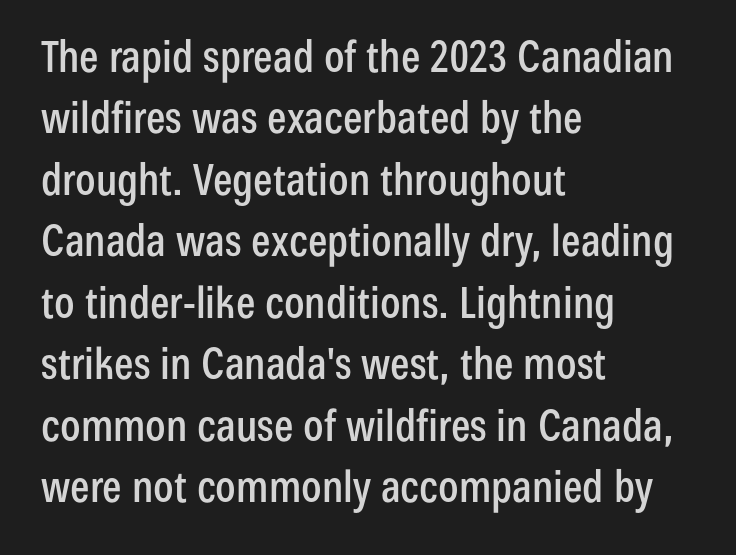
The face used here is a sans, in the tradition of grotesques and geometrics. No italicization has been applied; the sample stays upright. These lines are set flush left with a ragged right edge. These lines sit exactly where default settings would place them. Descender tails drop into unmarked territory.
